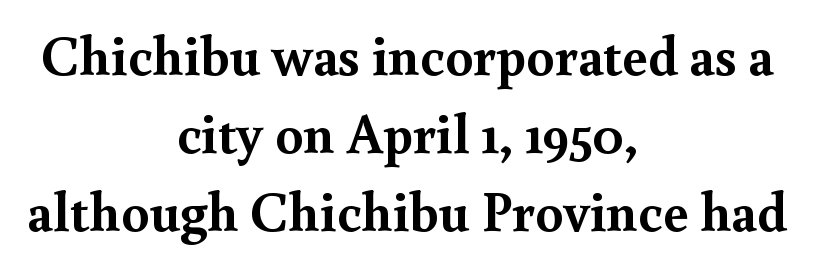
Q: Is the text bold? A: Yes.
Q: Is the text italic (slanted)? A: No, it is upright.
Q: Is the typeface a serif or a sans-serif typeface? A: Serif.
Q: Is the text underlined? A: No.
Q: How is the paragraph aligned? A: Centered.
Q: Is the spacing between letters normal or unusually wide? A: Normal.
Q: Is the spacing between lines tight, normal or loose? A: Normal.
Q: Width (condensed, normal, or wide)? A: Normal.
Q: x-height? A: Small.
Q: Monospaced? A: No.
